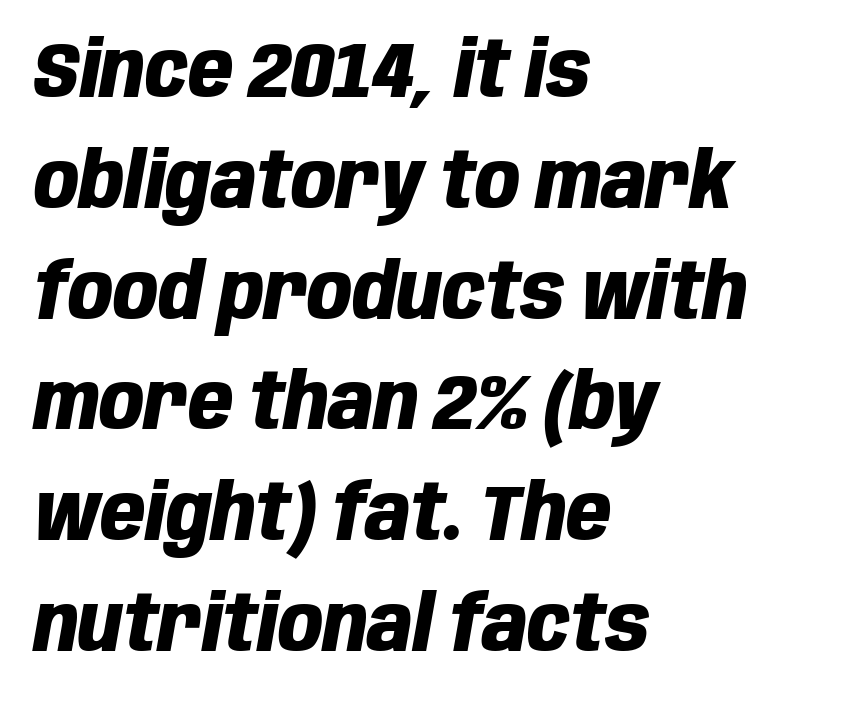
{"italic": "yes", "lean": "right", "slant_degrees": 10, "bold": "yes", "weight": "heavy", "width": "condensed", "stroke_contrast": "low", "x_height": "large", "monospaced": "no", "underline": "no", "align": "left", "line_spacing": "normal", "line_spacing_ratio": 1.42, "letter_spacing": "normal", "letter_spacing_em": 0.0, "glyph_px": 78}
